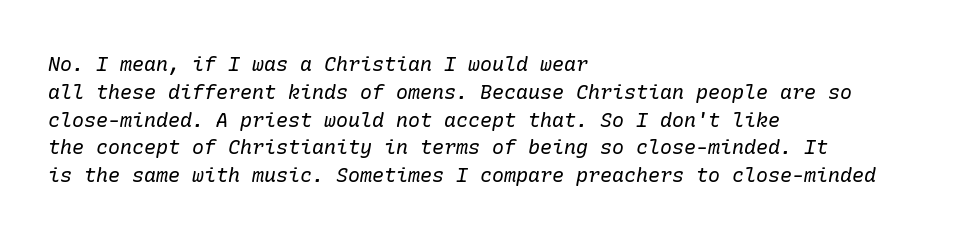
{"italic": "yes", "lean": "right", "slant_degrees": 10, "bold": "no", "underline": "no", "align": "left", "line_spacing": "normal", "line_spacing_ratio": 1.39, "letter_spacing": "normal", "letter_spacing_em": 0.0, "glyph_px": 20}
